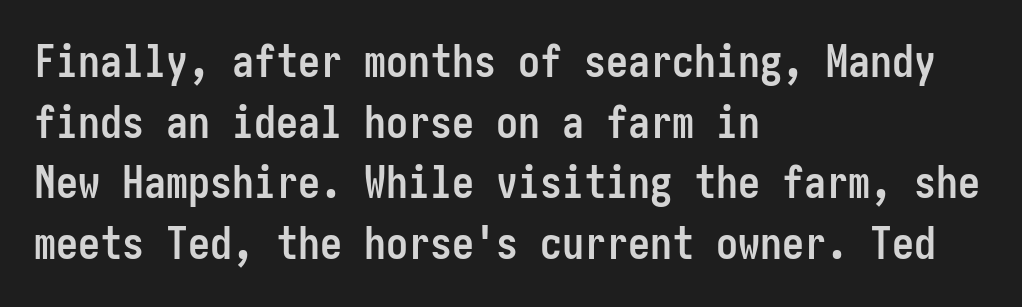
{"serif": "no", "italic": "no", "bold": "yes", "weight": "semibold", "width": "condensed", "stroke_contrast": "low", "x_height": "medium", "underline": "no", "align": "left", "line_spacing": "normal", "line_spacing_ratio": 1.38, "letter_spacing": "normal", "letter_spacing_em": 0.0, "glyph_px": 44}
